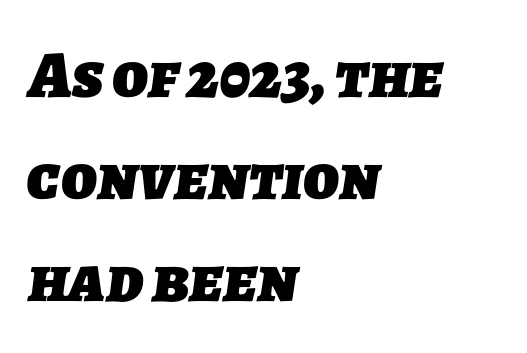
Q: Is the text bold? A: Yes.
Q: Is the typeface a serif or a sans-serif typeface? A: Sans-serif.
Q: Is the text underlined? A: No.
Q: How is the paragraph aligned? A: Left-aligned.
Q: Is the spacing between letters normal or unusually wide? A: Normal.
Q: Is the spacing between lines tight, normal or loose? A: Normal.
Q: Width (condensed, normal, or wide)? A: Normal.
Q: Stroke contrast? A: Low.
Q: x-height? A: Medium.
Q: Monospaced? A: No.
